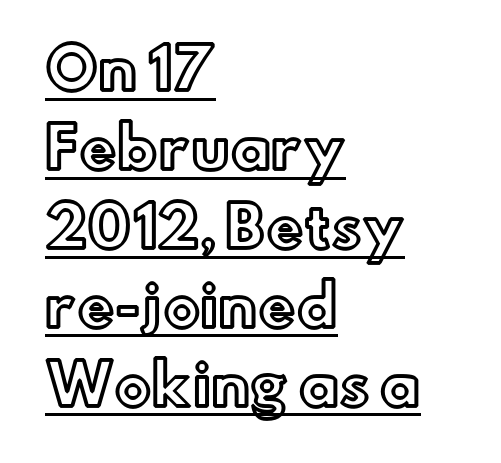
The paragraph shown leans on its left margin. Here the designer chose a conventional face with non-uniform glyph widths. Glance below the letters and you will spot a drawn line. The lettering stays uniformly vertical, giving the passage a roman look. Nobody touched the tracking dial on this one. The leading is moderate, giving the passage an even texture.
